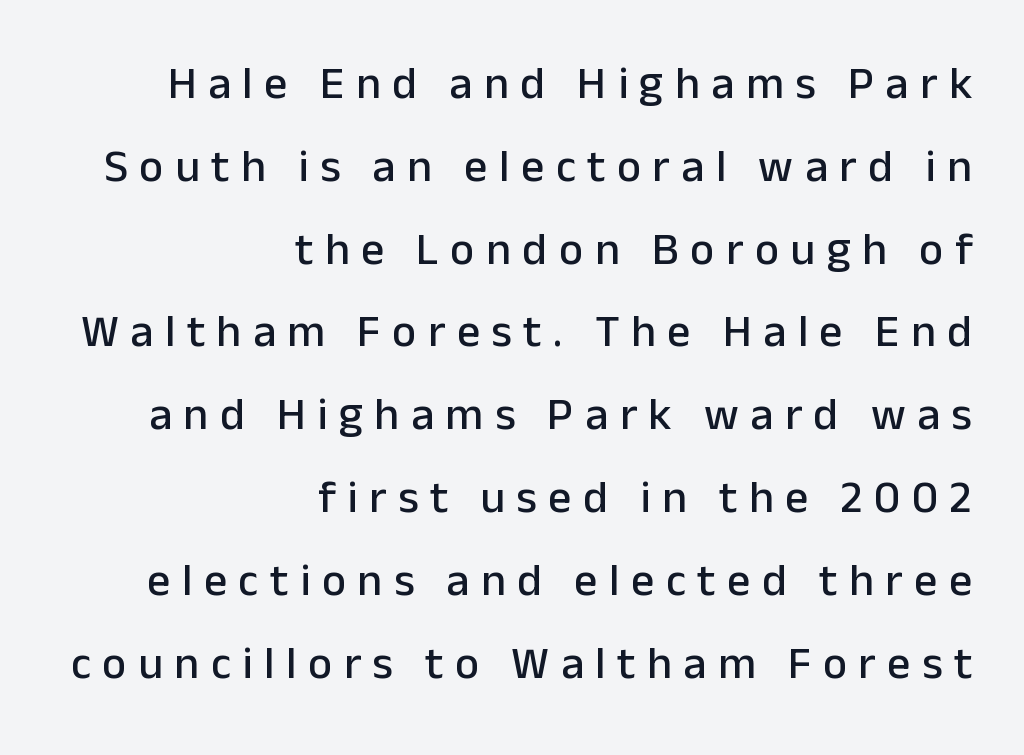
Designer's note — italics off, roman on. Each letter's strokes conclude bluntly, with no projecting serifs. The area under the type is left untouched. Compared with typical body copy, the letter spacing here is much looser.
